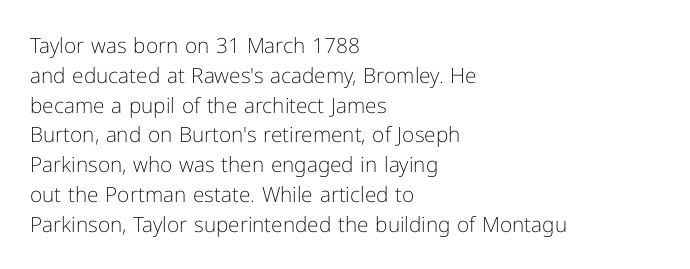
Quick note: interline space is typical. Nothing unusual about the tracking: characters are spaced as the font intends. Unmarked baselines from the first word to the last. No italicization has been applied; the sample stays upright.
